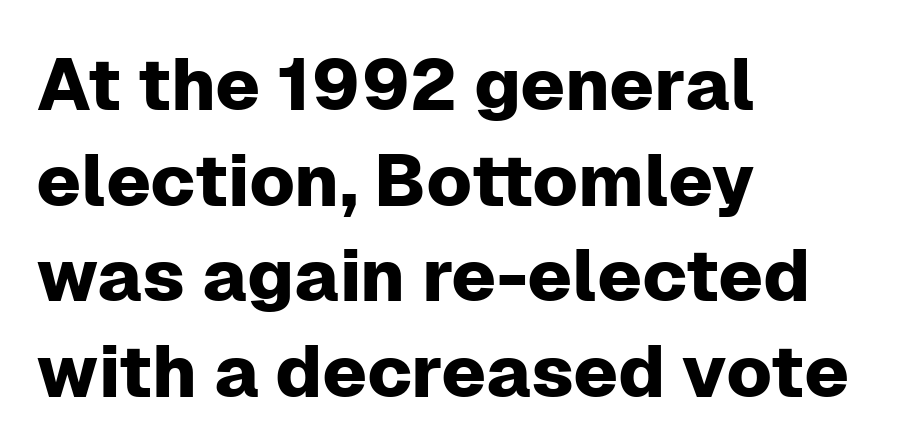
Q: Is the text italic (slanted)? A: No, it is upright.
Q: Is the typeface a serif or a sans-serif typeface? A: Sans-serif.
Q: Is the text underlined? A: No.
Q: How is the paragraph aligned? A: Left-aligned.
Q: Is the spacing between letters normal or unusually wide? A: Normal.
Q: Is the spacing between lines tight, normal or loose? A: Normal.
Q: Width (condensed, normal, or wide)? A: Normal.
Q: Stroke contrast? A: Low.
Q: x-height? A: Medium.
Q: Monospaced? A: No.
